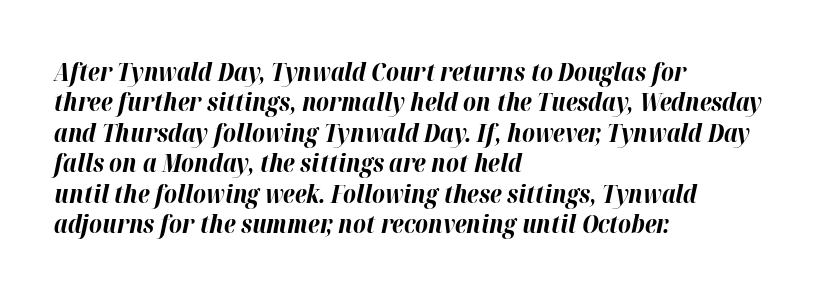
{"italic": "yes", "lean": "right", "slant_degrees": 12, "bold": "yes", "underline": "no", "align": "left", "line_spacing_ratio": 1.22, "letter_spacing": "normal", "letter_spacing_em": 0.0, "glyph_px": 25}
